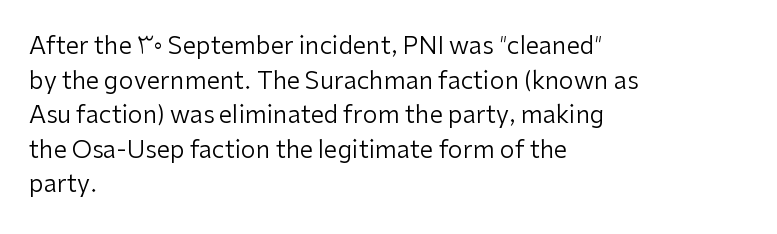
Regarding leading, the lines here are spaced in the standard way. The letters look calm and open, with moderate or lighter stems. Layout note: lines flush left. The rendering keeps characters at their native spacing. The lettering stays uniformly vertical, giving the passage a roman look. Underline: absent.
